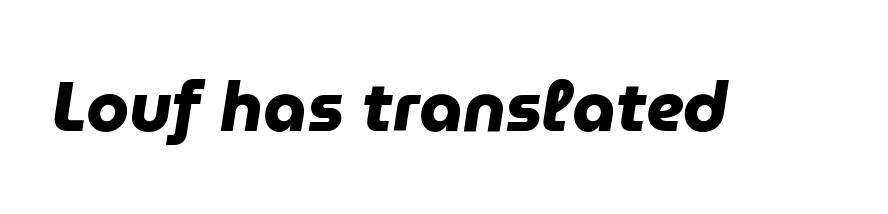
The area under the type is left untouched. Here the glyphs are tracked normally, forming tight word shapes. Varying glyph widths throughout — classic text-font behaviour. The passage shown is typeset with a sans-serif family.
